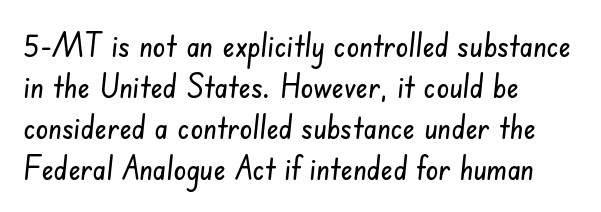
{"serif": "no", "width": "condensed", "stroke_contrast": "low", "x_height": "small", "monospaced": "no", "underline": "no", "align": "left", "line_spacing": "normal", "line_spacing_ratio": 1.28, "letter_spacing": "normal", "letter_spacing_em": 0.0, "glyph_px": 32}
